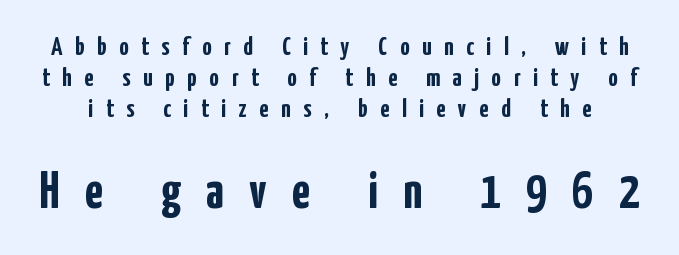
Spacing verdict: proportional, widths tailored to each character. Set as a true bold cut, around the 700 mark. Posture: vertical. Unmarked baselines from the first word to the last. The text was rendered using a sans face with plain stroke endings.
